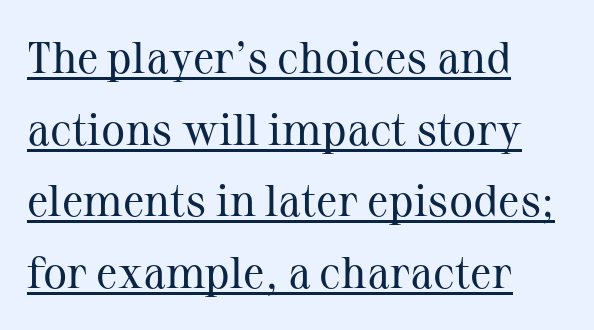
The image shows 45 px regular-weight serif type, upright; set left-aligned, normal line spacing (1.59x), normal letter spacing, underlined; medium stroke contrast and a medium x-height.
